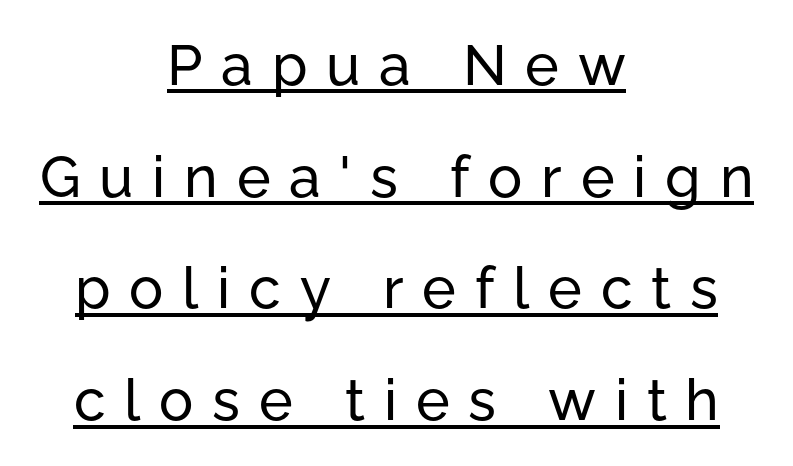
Successive baselines arrive slowly, with a big drop between each. Nope, not italic — everything's standing straight. The letters are spread apart with noticeably loose tracking. Think of a printed novel: that variable character pitch is what you see here. Beneath each row of characters lies a ruled line.
